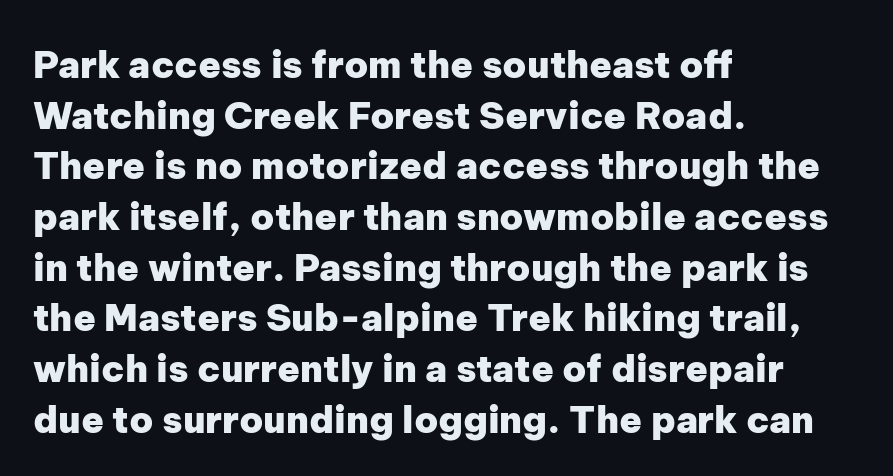
The image shows 37 px heavy sans-serif type, upright; set left-aligned, normal line spacing (1.37x), normal letter spacing, not underlined; low stroke contrast and a medium x-height.
